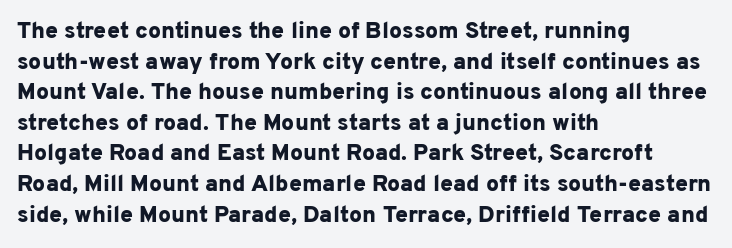
Nobody touched the tracking dial on this one. Heft: maximum for text — a bold. The rendering anchors every line to the left-hand side. The line-height multiplier appears to be the usual default.
